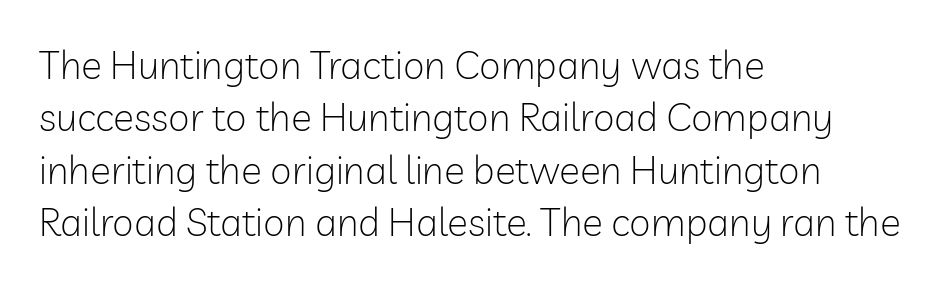
Does extra space separate the letters? No, they use regular spacing. A typesetter would mark this as roman, not italic. The line-height multiplier appears to be the usual default. This rendering features lettering with no underline.
